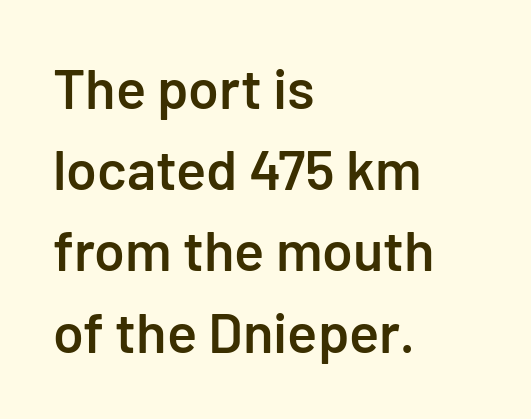
{"serif": "no", "italic": "no", "bold": "semi", "weight": "semibold", "width": "normal", "stroke_contrast": "low", "x_height": "medium", "monospaced": "no", "underline": "no", "align": "left", "line_spacing": "normal", "line_spacing_ratio": 1.45, "letter_spacing": "normal", "letter_spacing_em": 0.0, "glyph_px": 56}
